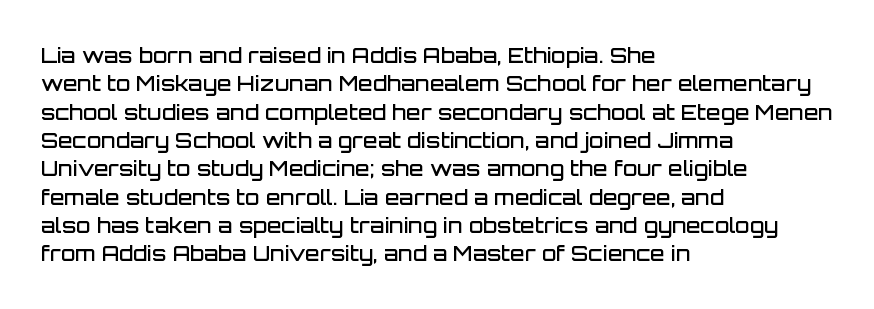
{"italic": "no", "bold": "semi", "underline": "no", "align": "left", "line_spacing": "normal", "line_spacing_ratio": 1.35, "letter_spacing": "normal", "letter_spacing_em": 0.0, "glyph_px": 21}
